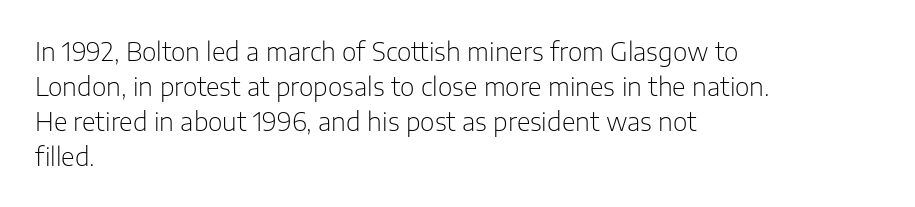
The image shows 25 px text type, upright; set left-aligned, normal line spacing (1.4x), normal letter spacing, not underlined.
